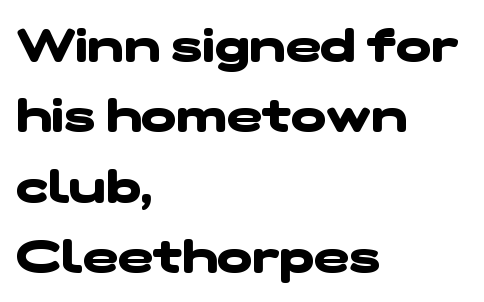
The image shows 47 px heavy, wide sans-serif type; set left-aligned, normal line spacing (1.5x), normal letter spacing, not underlined; low stroke contrast and a medium x-height.
